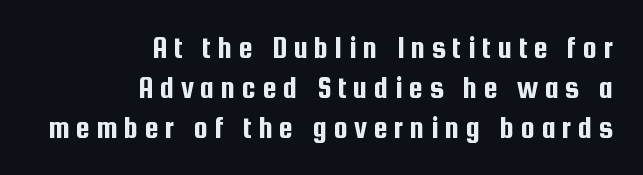
Q: Is the text italic (slanted)? A: No, it is upright.
Q: Is the typeface a serif or a sans-serif typeface? A: Sans-serif.
Q: Is the text underlined? A: No.
Q: How is the paragraph aligned? A: Right-aligned.
Q: Is the spacing between letters normal or unusually wide? A: Unusually wide.
Q: Is the spacing between lines tight, normal or loose? A: Normal.
Q: Width (condensed, normal, or wide)? A: Condensed.
Q: Stroke contrast? A: Low.
Q: x-height? A: Medium.
Q: Monospaced? A: No.
